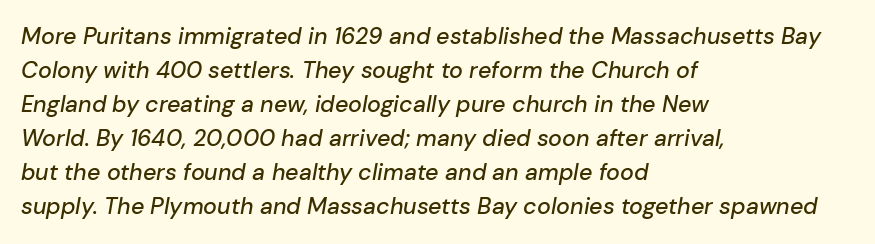
{"italic": "yes", "lean": "right", "slant_degrees": 10, "underline": "no", "align": "left", "line_spacing": "normal", "line_spacing_ratio": 1.48, "letter_spacing": "normal", "letter_spacing_em": 0.0, "glyph_px": 23}
